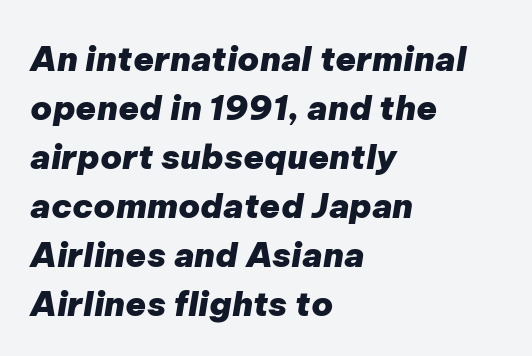
A bare baseline throughout the passage. Emphasis-style slanted type is in use. You could not count columns in this text — the font is proportionally spaced. The paragraph has a hard left edge and a soft right edge. This sample keeps an unexceptional amount of space between lines. Strokes here are thick enough to call this a true bold.
